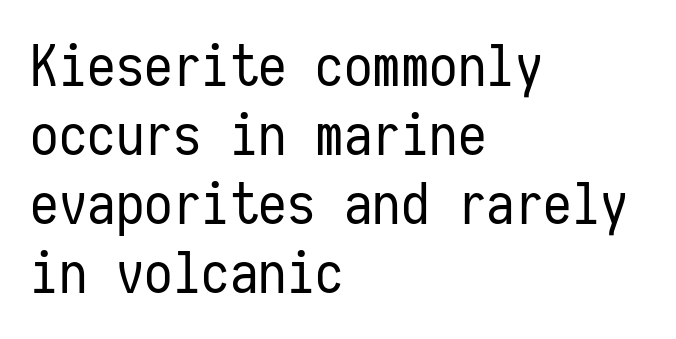
Is this a heavy cut? Hardly; it is regular or lighter. Unmarked baselines from the first word to the last. Type style note: lacks serifs. The paragraph shown leans on its left margin. The letterforms sit shoulder to shoulder at normal distance.
